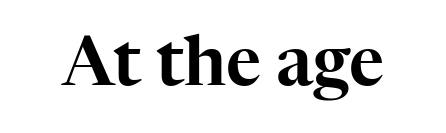
The gaps between neighbouring characters are ordinary and unremarkable. Ordinary non-slanted type is in use. The rendering uses natural spacing where letterforms have individual widths. Descenders hang freely into open space. Each letter's strokes conclude with small projecting serifs.
